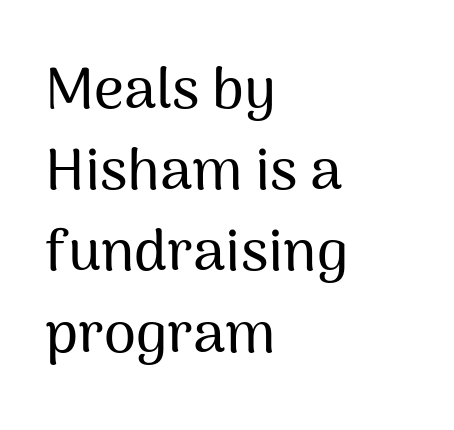
The image shows 58 px sans-serif type, upright; set left-aligned, normal line spacing (1.4x), normal letter spacing, not underlined; medium stroke contrast and a medium x-height.
